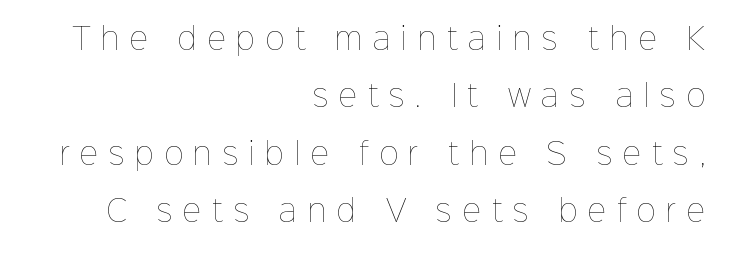
The image shows 29 px thin type, upright; set right-aligned, loose line spacing (1.98x), unusually wide letter spacing (+0.36 em), not underlined; low stroke contrast and a medium x-height.
